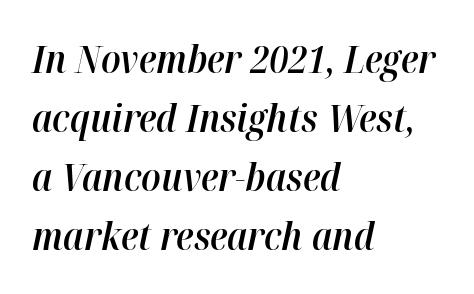
Q: Is the text bold? A: Semi-bold.
Q: Is the text italic (slanted)? A: Yes, it leans right by about 12 degrees.
Q: Is the text underlined? A: No.
Q: How is the paragraph aligned? A: Left-aligned.
Q: Is the spacing between letters normal or unusually wide? A: Normal.
Q: Is the spacing between lines tight, normal or loose? A: Normal.
Q: Width (condensed, normal, or wide)? A: Normal.
Q: Stroke contrast? A: High.
Q: x-height? A: Medium.
Q: Monospaced? A: No.
